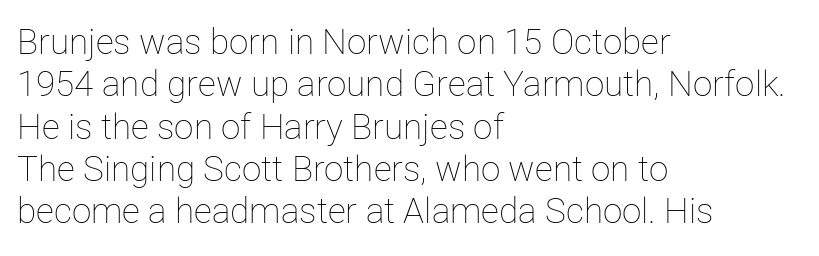
{"italic": "no", "bold": "no", "weight": "thin", "width": "normal", "stroke_contrast": "low", "x_height": "medium", "monospaced": "no", "underline": "no", "align": "left", "line_spacing_ratio": 1.21, "letter_spacing": "normal", "letter_spacing_em": 0.0, "glyph_px": 35}
